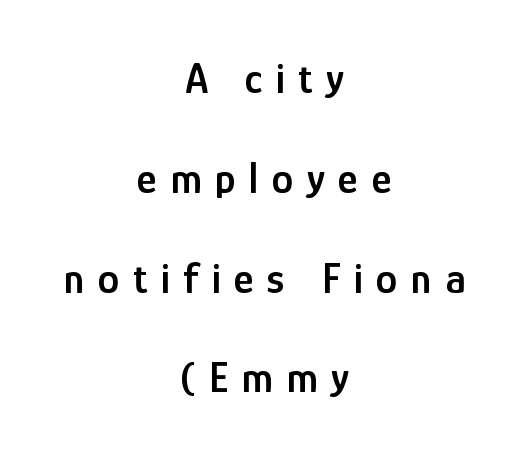
Q: Is the text bold? A: Semi-bold.
Q: Is the text italic (slanted)? A: No, it is upright.
Q: Is the typeface a serif or a sans-serif typeface? A: Sans-serif.
Q: Is the text underlined? A: No.
Q: How is the paragraph aligned? A: Centered.
Q: Is the spacing between letters normal or unusually wide? A: Unusually wide.
Q: Is the spacing between lines tight, normal or loose? A: Loose.
Q: Width (condensed, normal, or wide)? A: Condensed.
Q: Stroke contrast? A: Low.
Q: x-height? A: Medium.
Q: Monospaced? A: No.
